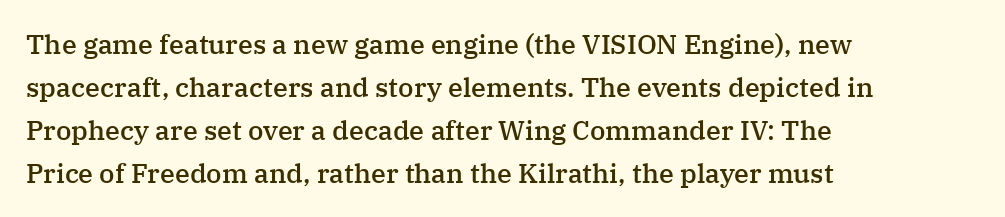
Q: Is the text bold? A: Semi-bold.
Q: Is the text italic (slanted)? A: No, it is upright.
Q: Is the text underlined? A: No.
Q: How is the paragraph aligned? A: Left-aligned.
Q: Is the spacing between letters normal or unusually wide? A: Normal.
Q: Is the spacing between lines tight, normal or loose? A: Normal.
